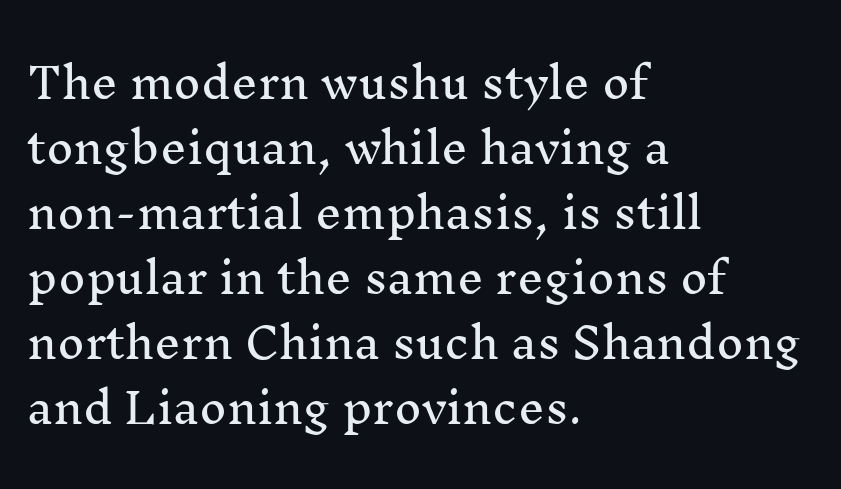
Q: Is the text italic (slanted)? A: No, it is upright.
Q: Is the typeface a serif or a sans-serif typeface? A: Serif.
Q: Is the text underlined? A: No.
Q: How is the paragraph aligned? A: Left-aligned.
Q: Is the spacing between letters normal or unusually wide? A: Normal.
Q: Is the spacing between lines tight, normal or loose? A: Normal.
Q: Width (condensed, normal, or wide)? A: Normal.
Q: Stroke contrast? A: Medium.
Q: x-height? A: Medium.
Q: Monospaced? A: No.
